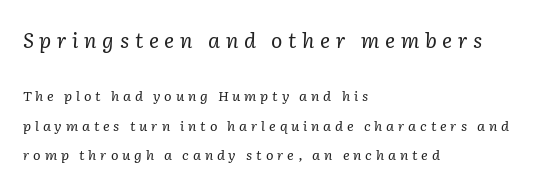
The image shows 21 px text type, italic (leaning right); set left-aligned, loose line spacing (2.11x), unusually wide letter spacing (+0.27 em), not underlined; the first (top) block is 1.5x larger.
